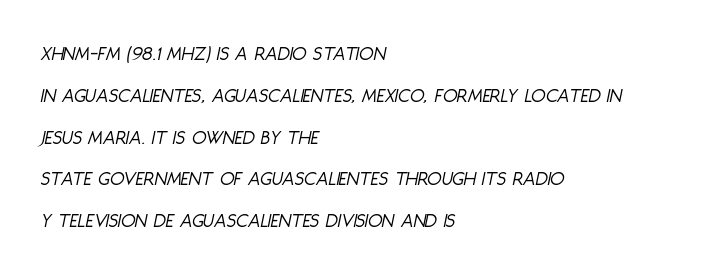
{"italic": "yes", "lean": "right", "slant_degrees": 11, "bold": "no", "underline": "no", "align": "left", "line_spacing": "loose", "line_spacing_ratio": 1.99, "letter_spacing": "normal", "letter_spacing_em": 0.0, "glyph_px": 21}
